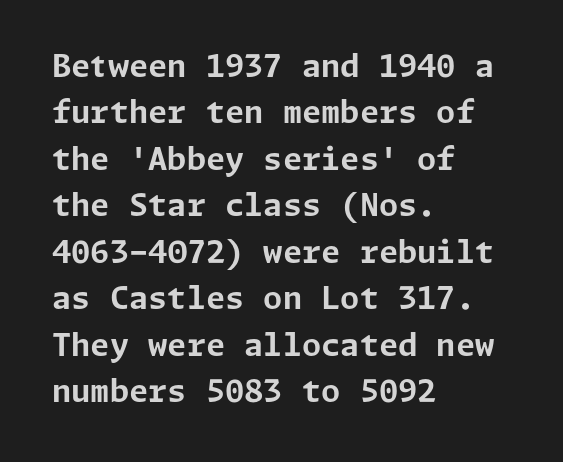
{"serif": "no", "italic": "no", "bold": "yes", "weight": "bold", "width": "normal", "stroke_contrast": "low", "x_height": "medium", "underline": "no", "align": "left", "line_spacing": "normal", "line_spacing_ratio": 1.5, "letter_spacing": "normal", "letter_spacing_em": 0.0, "glyph_px": 31}
